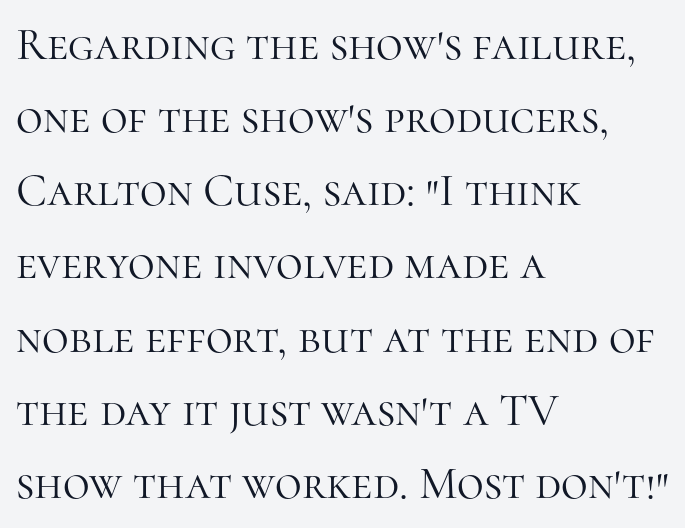
This block has exactly the height ordinary leading produces. The words here are not underlined. You could not count columns in this text — the font is proportionally spaced. Left-aligned paragraph, ragged on the right. Rendered with straight, roman letterforms.
